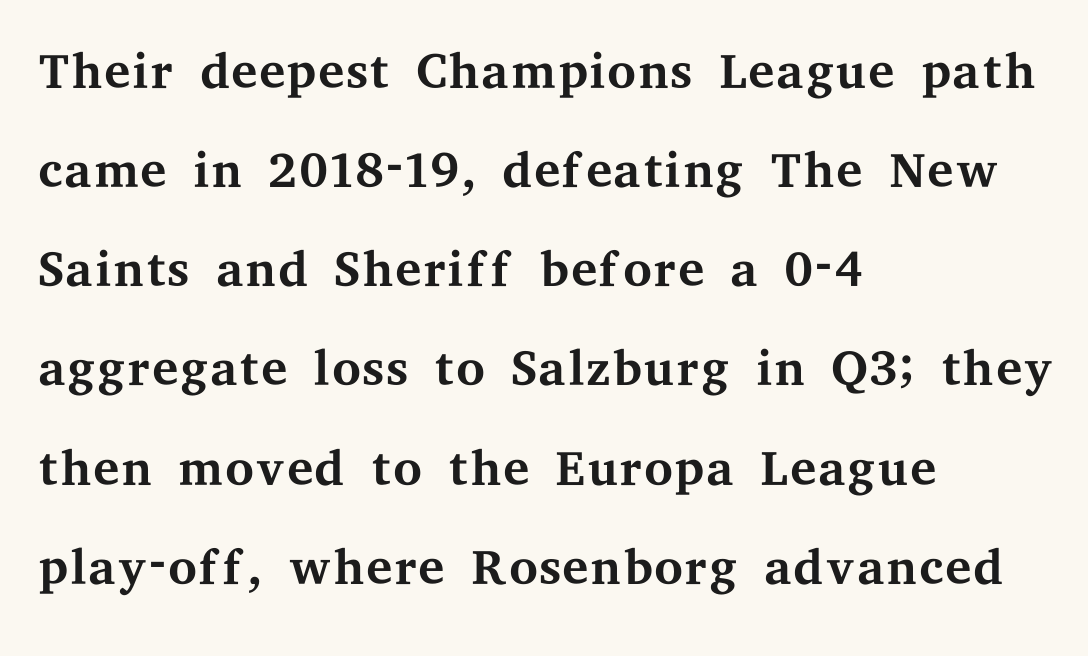
Q: Is the text bold? A: No.
Q: Is the text italic (slanted)? A: No, it is upright.
Q: Is the typeface a serif or a sans-serif typeface? A: Serif.
Q: Is the text underlined? A: No.
Q: How is the paragraph aligned? A: Left-aligned.
Q: Is the spacing between letters normal or unusually wide? A: Normal.
Q: Is the spacing between lines tight, normal or loose? A: Normal.
Q: Width (condensed, normal, or wide)? A: Wide.
Q: Stroke contrast? A: Medium.
Q: x-height? A: Medium.
Q: Monospaced? A: No.
